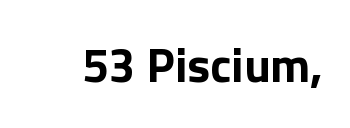
The face used here is rendered with its standard letterfit. The strokes are fattened all the way to bold. The specimen reads as upright at a glance. The rendering shows plain stroke endings on the letterforms — a sans-serif design. Note the varied advance widths — an 'i' is clearly narrower than an 'm'. Descenders are the only things crossing below the line.
